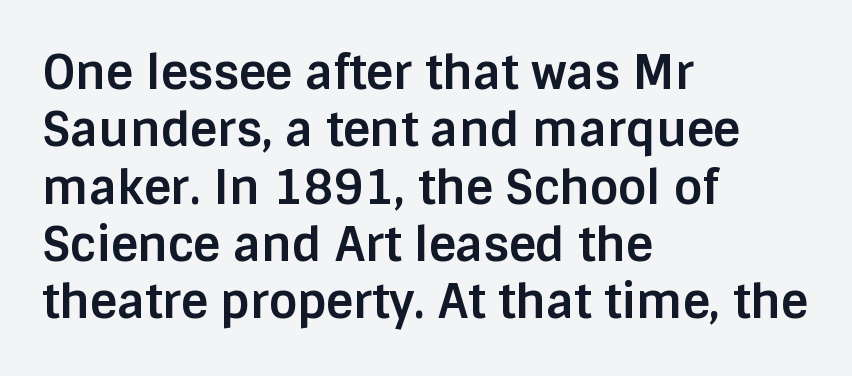
Q: Is the text bold? A: Yes.
Q: Is the text italic (slanted)? A: No, it is upright.
Q: Is the typeface a serif or a sans-serif typeface? A: Sans-serif.
Q: Is the text underlined? A: No.
Q: How is the paragraph aligned? A: Left-aligned.
Q: Is the spacing between letters normal or unusually wide? A: Normal.
Q: Width (condensed, normal, or wide)? A: Normal.
Q: Stroke contrast? A: Low.
Q: x-height? A: Large.
Q: Monospaced? A: No.
